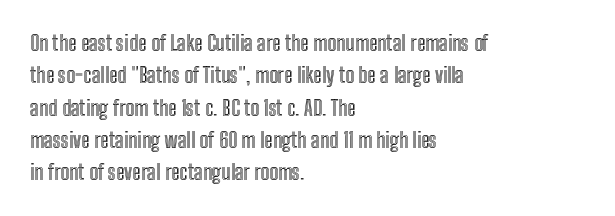
Q: Is the text italic (slanted)? A: No, it is upright.
Q: Is the text underlined? A: No.
Q: How is the paragraph aligned? A: Left-aligned.
Q: Is the spacing between letters normal or unusually wide? A: Normal.
Q: Is the spacing between lines tight, normal or loose? A: Normal.
